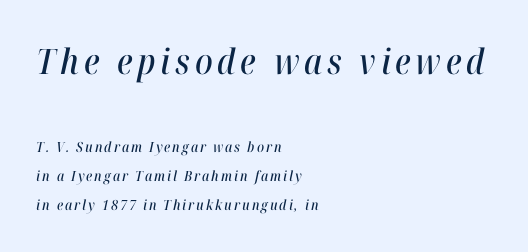
{"italic": "yes", "lean": "right", "slant_degrees": 12, "width": "condensed", "stroke_contrast": "high", "x_height": "medium", "monospaced": "no", "underline": "no", "align": "left", "line_spacing": "loose", "line_spacing_ratio": 2.08, "larger_block": "first", "size_ratio": 2.5, "glyph_px": 35}
